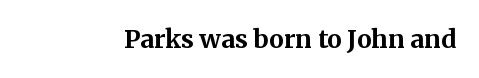
{"italic": "no", "bold": "yes", "underline": "no", "letter_spacing": "normal", "letter_spacing_em": 0.0, "glyph_px": 25}
